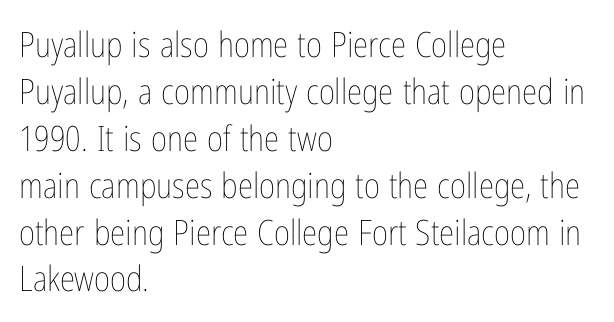
The lettering holds an erect, upright posture throughout. Short and long lines alike share a common starting point at left. Underline: absent. Each letter keeps its own natural width here, so spacing adapts to shape. This block has exactly the height ordinary leading produces. Students, note that the glyphs here touch the page at normal intervals.
